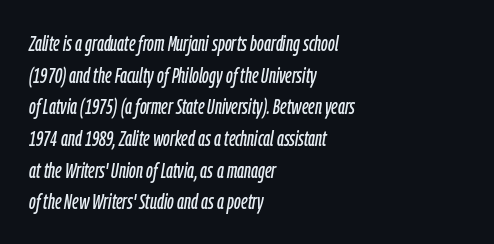
{"italic": "yes", "lean": "right", "slant_degrees": 9, "underline": "no", "align": "left", "line_spacing": "normal", "line_spacing_ratio": 1.44, "letter_spacing": "normal", "letter_spacing_em": 0.0, "glyph_px": 22}
